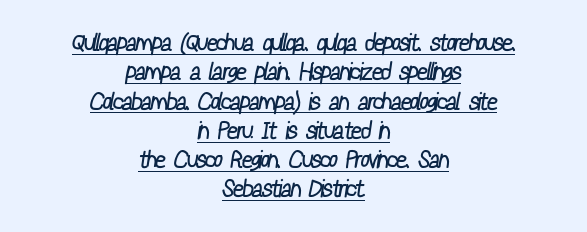
The image shows 24 px text type; set centered, line spacing 1.22x, normal letter spacing, underlined.
